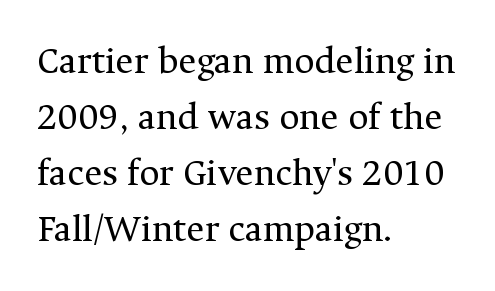
{"serif": "yes", "italic": "no", "bold": "no", "weight": "regular", "width": "normal", "stroke_contrast": "medium", "x_height": "medium", "monospaced": "no", "underline": "no", "align": "left", "line_spacing": "normal", "line_spacing_ratio": 1.44, "letter_spacing": "normal", "letter_spacing_em": 0.0, "glyph_px": 39}
